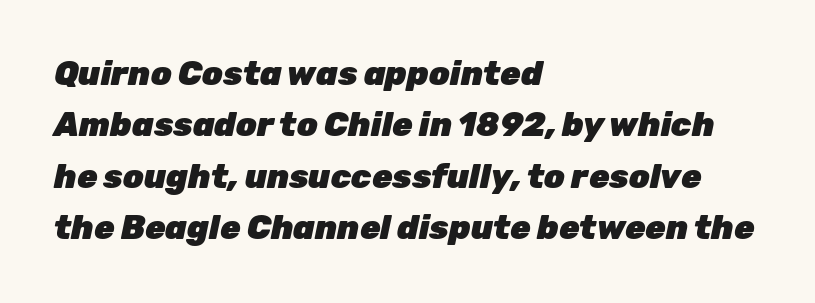
{"italic": "yes", "lean": "right", "slant_degrees": 12, "bold": "yes", "weight": "heavy", "width": "normal", "stroke_contrast": "low", "x_height": "medium", "monospaced": "no", "underline": "no", "align": "left", "line_spacing": "normal", "line_spacing_ratio": 1.56, "letter_spacing": "normal", "letter_spacing_em": 0.0, "glyph_px": 33}
